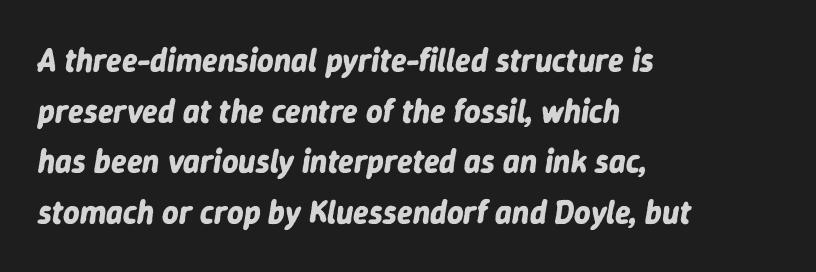
The image shows 32 px bold type, italic (leaning right); set left-aligned, normal line spacing (1.58x), normal letter spacing, not underlined; low stroke contrast and a medium x-height.
